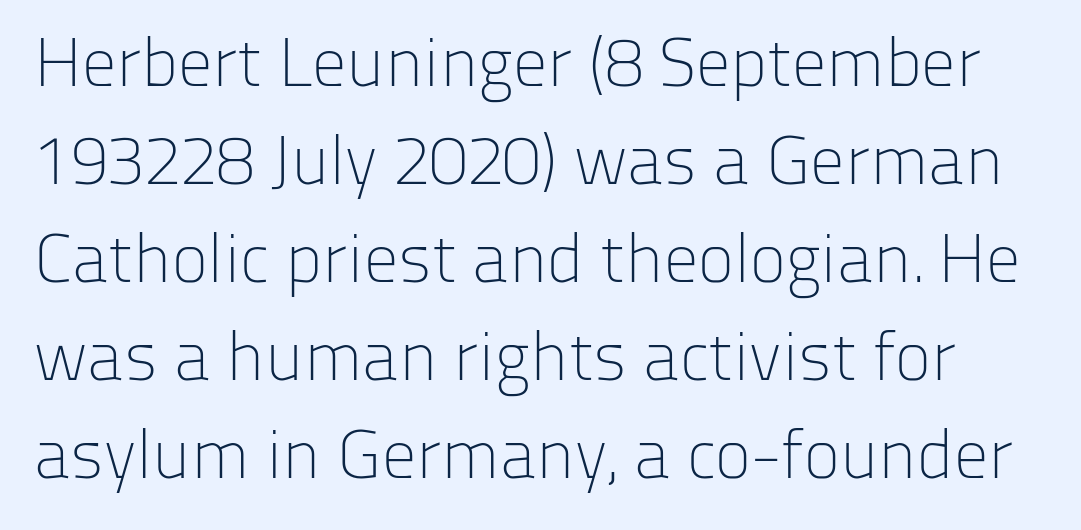
Q: Is the text bold? A: No.
Q: Is the text italic (slanted)? A: No, it is upright.
Q: Is the typeface a serif or a sans-serif typeface? A: Sans-serif.
Q: Is the text underlined? A: No.
Q: Is the spacing between letters normal or unusually wide? A: Normal.
Q: Is the spacing between lines tight, normal or loose? A: Normal.
Q: Width (condensed, normal, or wide)? A: Normal.
Q: Stroke contrast? A: Low.
Q: x-height? A: Medium.
Q: Monospaced? A: No.
